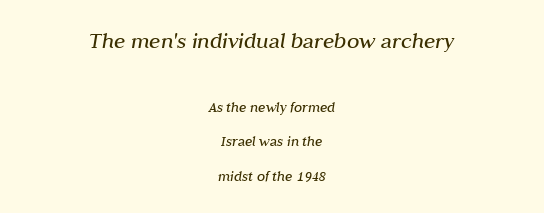
Q: Is the text bold? A: No.
Q: Is the text italic (slanted)? A: Yes, it leans right by about 10 degrees.
Q: Is the text underlined? A: No.
Q: How is the paragraph aligned? A: Centered.
Q: Is the spacing between letters normal or unusually wide? A: Normal.
Q: Is the spacing between lines tight, normal or loose? A: Loose.
Q: Which block of text is set in a larger size, the first (top) or the second (bottom)? A: The first (top) one.
